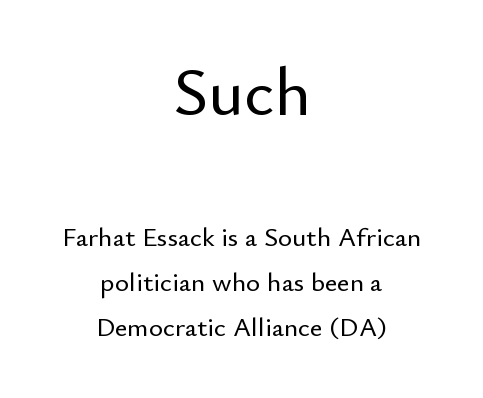
Is there any slant? The stems are plumb. The face used here is a sans, in the tradition of grotesques and geometrics. Students, note that the glyphs here touch the page at normal intervals. Is this a fixed-width face? No — the glyphs have proportional, varying widths. The face used here appears at its bigger size in the upper chunk. Decoration check: the copy has no underline.
